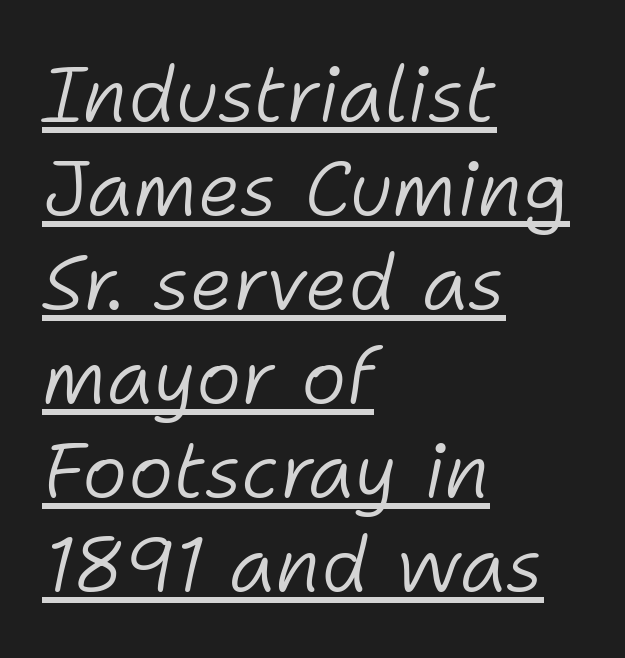
The image shows 77 px light type, italic (leaning right); set left-aligned, line spacing 1.22x, normal letter spacing, underlined; low stroke contrast and a medium x-height.
